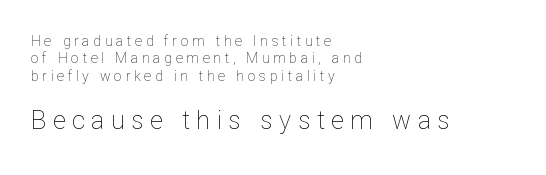
Q: Is the text bold? A: No.
Q: Is the text italic (slanted)? A: No, it is upright.
Q: Is the text underlined? A: No.
Q: How is the paragraph aligned? A: Left-aligned.
Q: Is the spacing between letters normal or unusually wide? A: Unusually wide.
Q: Which block of text is set in a larger size, the first (top) or the second (bottom)? A: The second (bottom) one.
